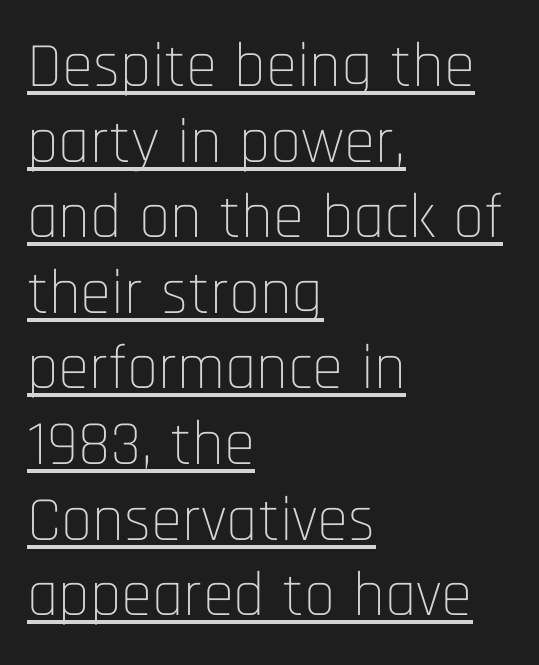
{"serif": "no", "italic": "no", "bold": "no", "weight": "thin", "width": "condensed", "stroke_contrast": "low", "x_height": "large", "monospaced": "no", "underline": "yes", "align": "left", "line_spacing_ratio": 1.2, "letter_spacing": "normal", "letter_spacing_em": 0.0, "glyph_px": 63}
